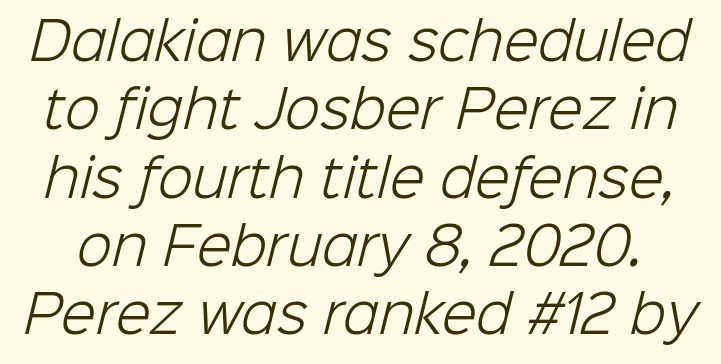
{"serif": "no", "bold": "no", "weight": "light", "width": "normal", "stroke_contrast": "low", "x_height": "medium", "monospaced": "no", "underline": "no", "line_spacing": "normal", "line_spacing_ratio": 1.34, "letter_spacing": "normal", "letter_spacing_em": 0.0, "glyph_px": 51}
